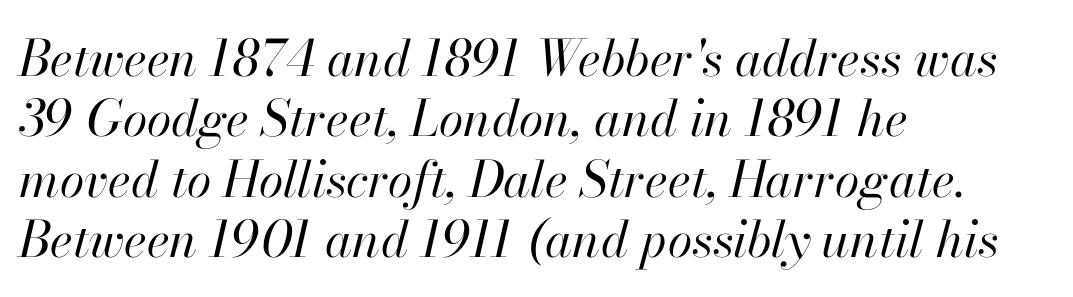
Q: Is the text bold? A: No.
Q: Is the text italic (slanted)? A: Yes, it leans right by about 13 degrees.
Q: Is the text underlined? A: No.
Q: How is the paragraph aligned? A: Left-aligned.
Q: Is the spacing between letters normal or unusually wide? A: Normal.
Q: Width (condensed, normal, or wide)? A: Normal.
Q: Stroke contrast? A: High.
Q: x-height? A: Small.
Q: Monospaced? A: No.
